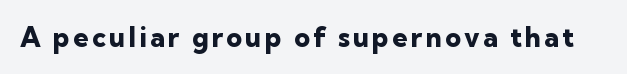
Q: Is the text bold? A: Yes.
Q: Is the text italic (slanted)? A: No, it is upright.
Q: Is the text underlined? A: No.
